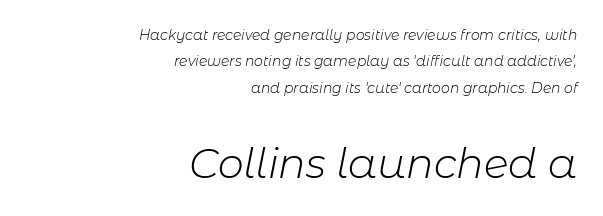
Q: Is the text bold? A: No.
Q: Is the text italic (slanted)? A: Yes, it leans right by about 11 degrees.
Q: Is the text underlined? A: No.
Q: How is the paragraph aligned? A: Right-aligned.
Q: Is the spacing between letters normal or unusually wide? A: Normal.
Q: Which block of text is set in a larger size, the first (top) or the second (bottom)? A: The second (bottom) one.
Q: Width (condensed, normal, or wide)? A: Normal.
Q: Stroke contrast? A: Low.
Q: x-height? A: Medium.
Q: Monospaced? A: No.
